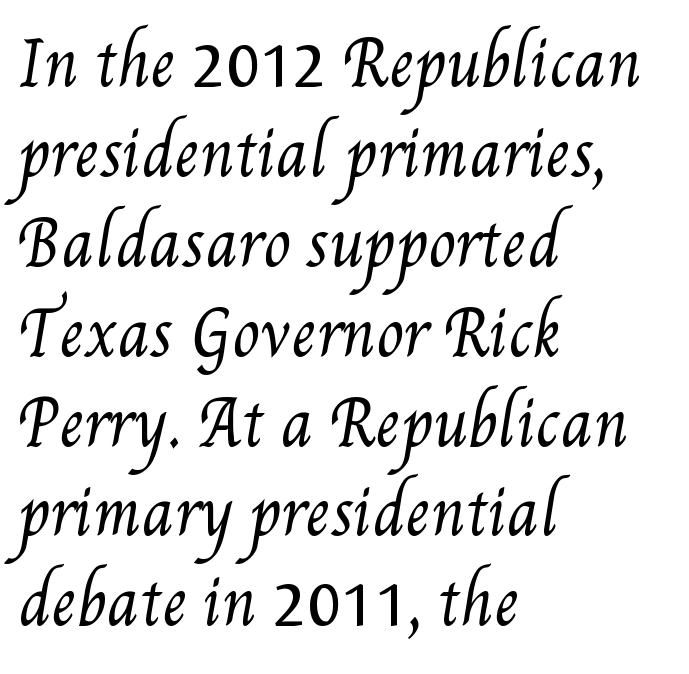
{"bold": "no", "weight": "regular", "width": "condensed", "stroke_contrast": "medium", "x_height": "small", "monospaced": "no", "underline": "no", "align": "left", "line_spacing": "normal", "line_spacing_ratio": 1.45, "letter_spacing": "normal", "letter_spacing_em": 0.0, "glyph_px": 62}
